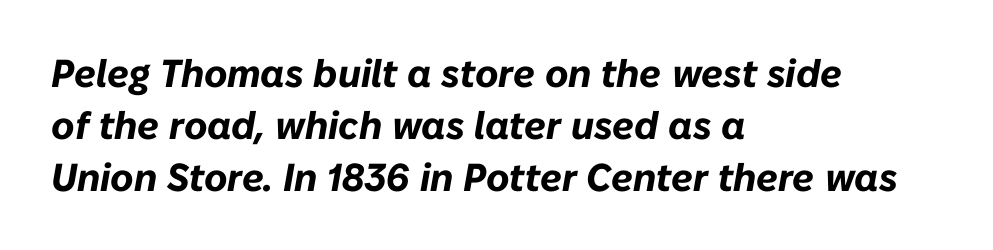
Q: Is the text bold? A: Yes.
Q: Is the text italic (slanted)? A: Yes, it leans right by about 10 degrees.
Q: Is the text underlined? A: No.
Q: How is the paragraph aligned? A: Left-aligned.
Q: Is the spacing between letters normal or unusually wide? A: Normal.
Q: Is the spacing between lines tight, normal or loose? A: Normal.
Q: Width (condensed, normal, or wide)? A: Normal.
Q: Stroke contrast? A: Low.
Q: x-height? A: Medium.
Q: Monospaced? A: No.
